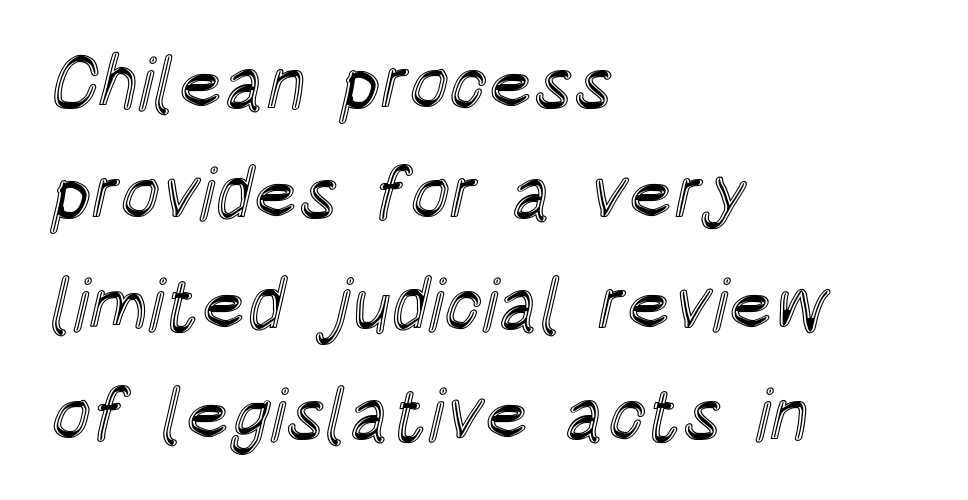
Descenders hang freely into open space. All the whitespace from short lines collects on the right. The face used here is proportionally spaced, like ordinary book or web type. Words appear dense and cohesive because spacing is normal. The designer left line spacing at the default.
